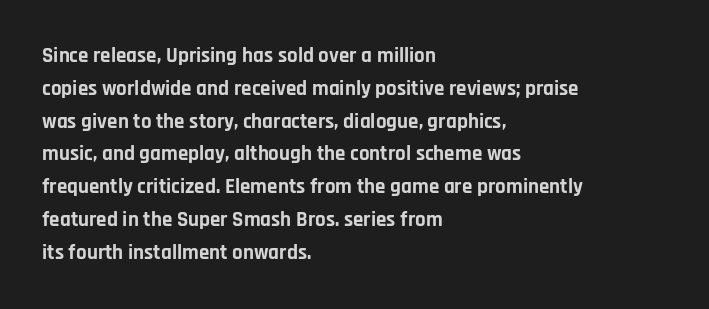
Q: Is the text bold? A: Yes.
Q: Is the text italic (slanted)? A: No, it is upright.
Q: Is the text underlined? A: No.
Q: How is the paragraph aligned? A: Left-aligned.
Q: Is the spacing between letters normal or unusually wide? A: Normal.
Q: Is the spacing between lines tight, normal or loose? A: Normal.
